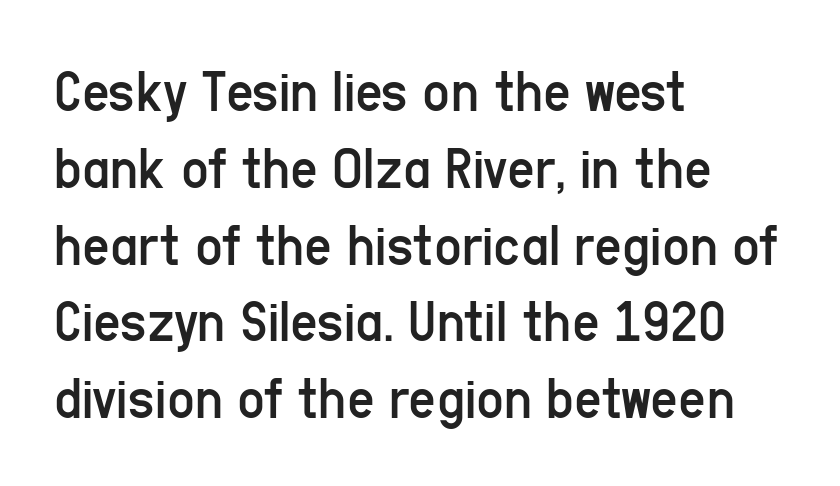
{"serif": "no", "italic": "no", "bold": "no", "weight": "regular", "width": "condensed", "stroke_contrast": "low", "x_height": "medium", "monospaced": "no", "underline": "no", "align": "left", "line_spacing": "normal", "line_spacing_ratio": 1.28, "letter_spacing": "normal", "letter_spacing_em": 0.0, "glyph_px": 60}
